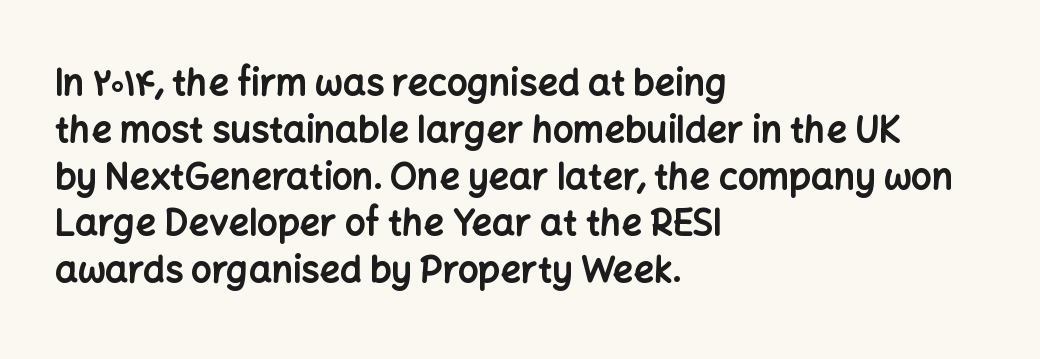
{"serif": "no", "italic": "no", "bold": "yes", "weight": "bold", "width": "normal", "stroke_contrast": "low", "x_height": "medium", "monospaced": "no", "underline": "no", "align": "left", "line_spacing": "normal", "line_spacing_ratio": 1.3, "letter_spacing": "normal", "letter_spacing_em": 0.0, "glyph_px": 36}
